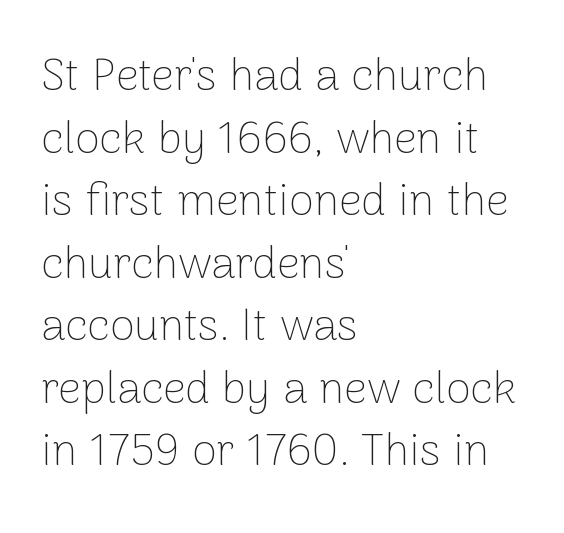
Q: Is the text bold? A: No.
Q: Is the text italic (slanted)? A: No, it is upright.
Q: Is the typeface a serif or a sans-serif typeface? A: Sans-serif.
Q: Is the text underlined? A: No.
Q: How is the paragraph aligned? A: Left-aligned.
Q: Is the spacing between letters normal or unusually wide? A: Normal.
Q: Is the spacing between lines tight, normal or loose? A: Normal.
Q: Width (condensed, normal, or wide)? A: Normal.
Q: Stroke contrast? A: Low.
Q: x-height? A: Medium.
Q: Monospaced? A: No.
